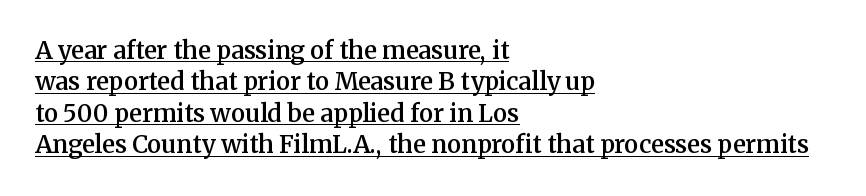
{"italic": "no", "bold": "semi", "underline": "yes", "align": "left", "line_spacing": "normal", "line_spacing_ratio": 1.31, "letter_spacing": "normal", "letter_spacing_em": 0.0, "glyph_px": 24}
